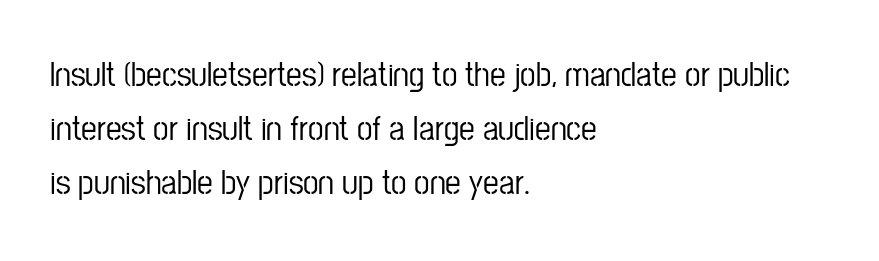
The passage shown stacks its lines at a standard gap. A typesetter would call this zero additional tracking. Does the lettering tilt? It doesn't — this is upright. Casual observation: everything's shoved over to the left. Check where the strokes stop: nothing finishes them off — pure sans.
